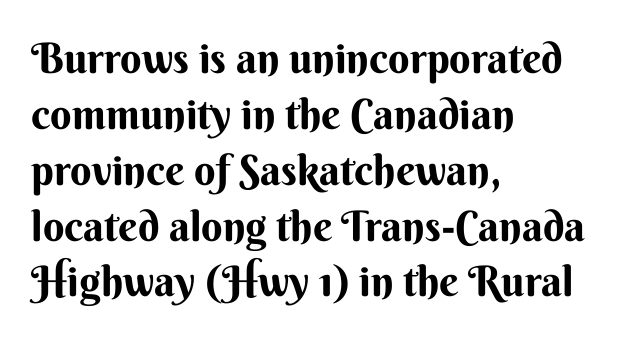
{"serif": "no", "italic": "no", "width": "normal", "stroke_contrast": "medium", "x_height": "small", "monospaced": "no", "underline": "no", "align": "left", "line_spacing": "normal", "line_spacing_ratio": 1.33, "letter_spacing": "normal", "letter_spacing_em": 0.0, "glyph_px": 42}
